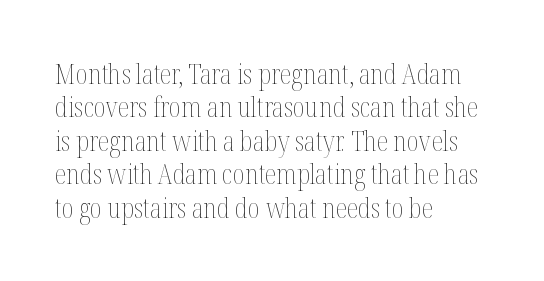
{"italic": "no", "bold": "no", "underline": "no", "align": "left", "line_spacing_ratio": 1.24, "letter_spacing": "normal", "letter_spacing_em": 0.0, "glyph_px": 27}
